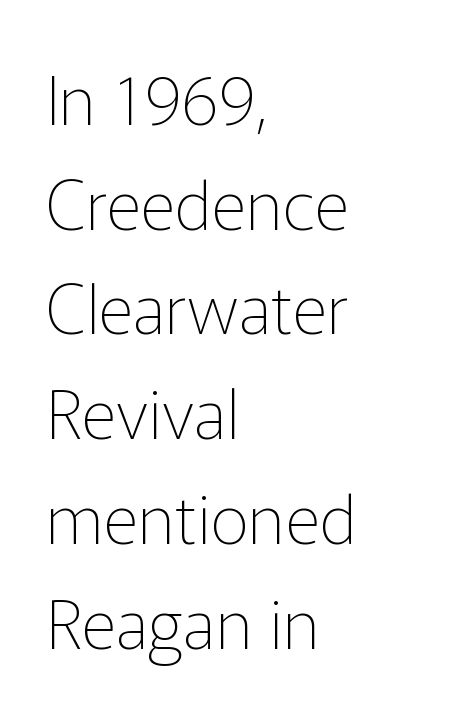
The image shows 68 px thin sans-serif type, upright; set left-aligned, normal line spacing (1.54x), normal letter spacing, not underlined; low stroke contrast and a medium x-height.
